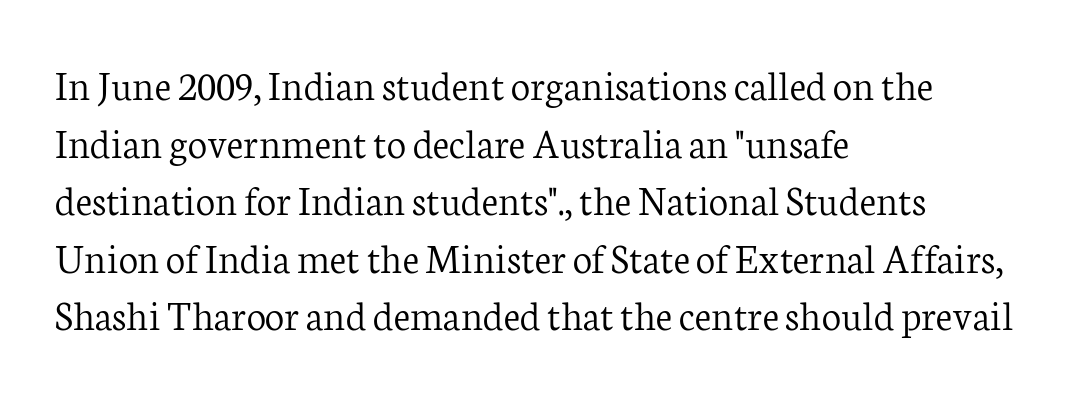
How are the letters spaced? Ordinarily, with no added tracking. Every stem runs plumb, perpendicular to the baseline. Each new line begins a customary step beneath the previous one. The rendering uses natural spacing where letterforms have individual widths. Heaviness? Minimal to ordinary, like unemphasized prose.
